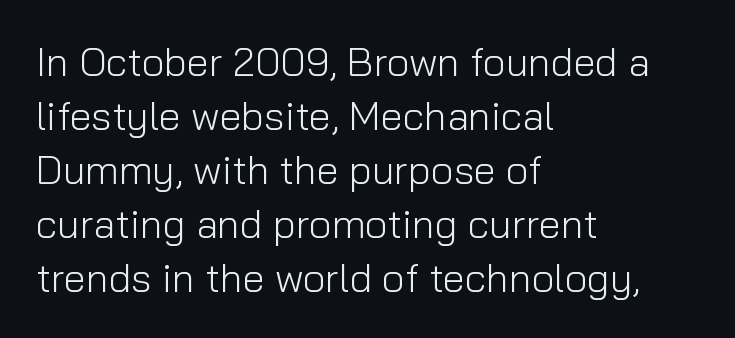
The image shows 40 px light sans-serif type, upright; set left-aligned, normal line spacing (1.35x), normal letter spacing, not underlined; low stroke contrast and a medium x-height.
